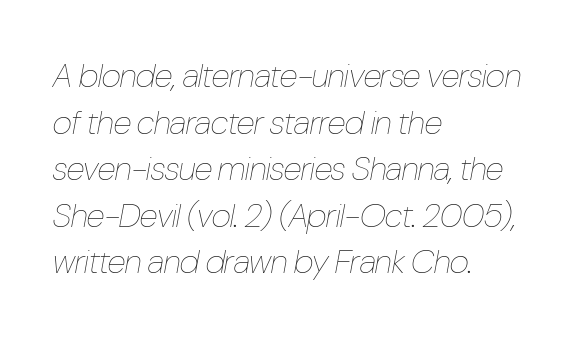
{"italic": "yes", "lean": "right", "slant_degrees": 10, "bold": "no", "weight": "thin", "width": "condensed", "stroke_contrast": "low", "x_height": "medium", "monospaced": "no", "underline": "no", "align": "left", "line_spacing": "normal", "line_spacing_ratio": 1.37, "letter_spacing": "normal", "letter_spacing_em": 0.0, "glyph_px": 34}
